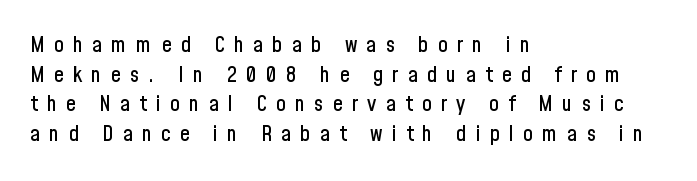
Q: Is the text italic (slanted)? A: No, it is upright.
Q: Is the text underlined? A: No.
Q: How is the paragraph aligned? A: Left-aligned.
Q: Is the spacing between letters normal or unusually wide? A: Unusually wide.
Q: Is the spacing between lines tight, normal or loose? A: Normal.
